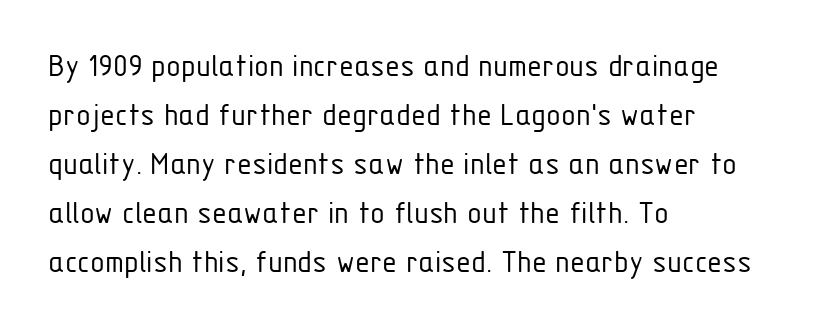
Q: Is the text bold? A: No.
Q: Is the text italic (slanted)? A: No, it is upright.
Q: Is the typeface a serif or a sans-serif typeface? A: Sans-serif.
Q: Is the text underlined? A: No.
Q: How is the paragraph aligned? A: Left-aligned.
Q: Is the spacing between letters normal or unusually wide? A: Normal.
Q: Is the spacing between lines tight, normal or loose? A: Normal.
Q: Width (condensed, normal, or wide)? A: Condensed.
Q: Stroke contrast? A: Low.
Q: x-height? A: Medium.
Q: Monospaced? A: No.
